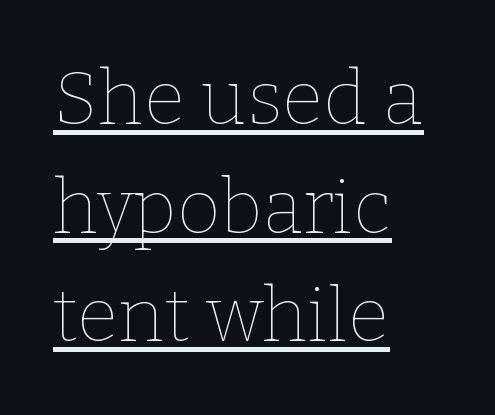
The image shows 75 px thin type, upright; set left-aligned, normal line spacing (1.45x), normal letter spacing, underlined; low stroke contrast and a medium x-height.
